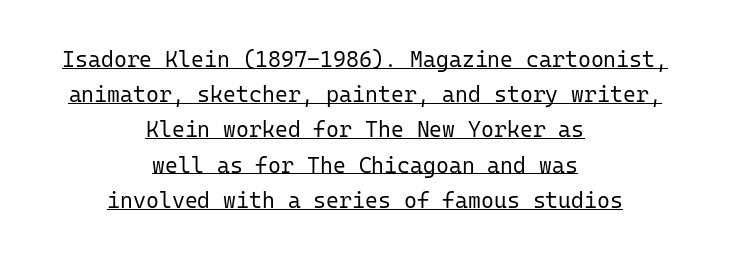
Q: Is the text bold? A: No.
Q: Is the text italic (slanted)? A: No, it is upright.
Q: Is the text underlined? A: Yes.
Q: How is the paragraph aligned? A: Centered.
Q: Is the spacing between letters normal or unusually wide? A: Normal.
Q: Is the spacing between lines tight, normal or loose? A: Normal.
